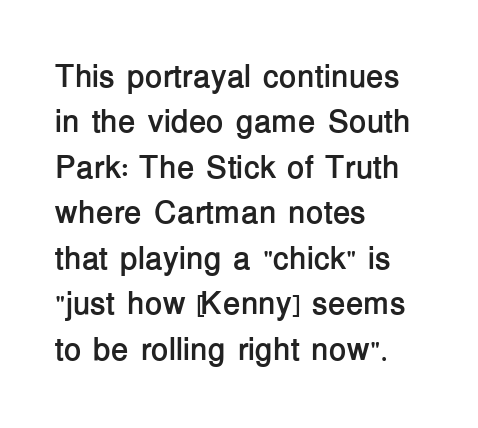
The image shows 32 px semibold sans-serif type, upright; set left-aligned, normal line spacing (1.42x), normal letter spacing, not underlined; low stroke contrast and a medium x-height.
